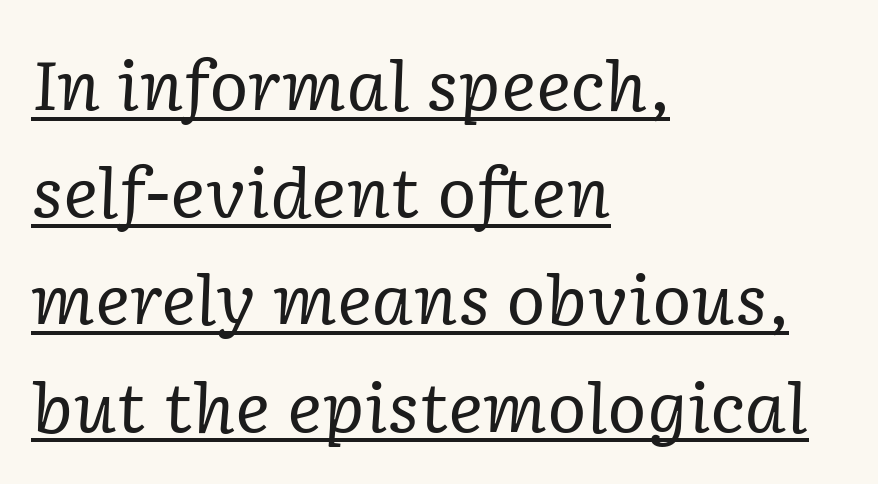
Q: Is the text bold? A: No.
Q: Is the text italic (slanted)? A: Yes, it leans right by about 2 degrees.
Q: Is the typeface a serif or a sans-serif typeface? A: Serif.
Q: Is the text underlined? A: Yes.
Q: How is the paragraph aligned? A: Left-aligned.
Q: Is the spacing between letters normal or unusually wide? A: Normal.
Q: Is the spacing between lines tight, normal or loose? A: Normal.
Q: Width (condensed, normal, or wide)? A: Normal.
Q: Stroke contrast? A: Low.
Q: x-height? A: Medium.
Q: Monospaced? A: No.
